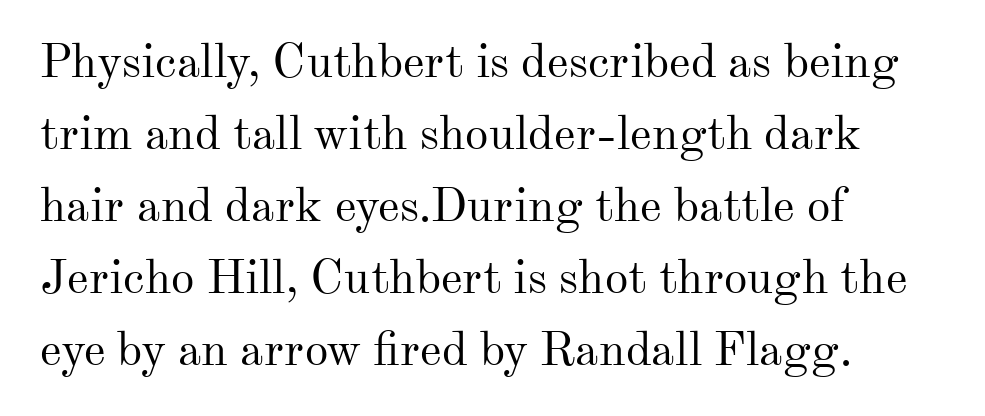
Spacing between characters is what you'd get straight out of the box. No chunkiness to these letters — they're not bold. Casual observation: everything's shoved over to the left. Old-style or modern, the face here clearly has serifs. Descender tails drop into unmarked territory.
